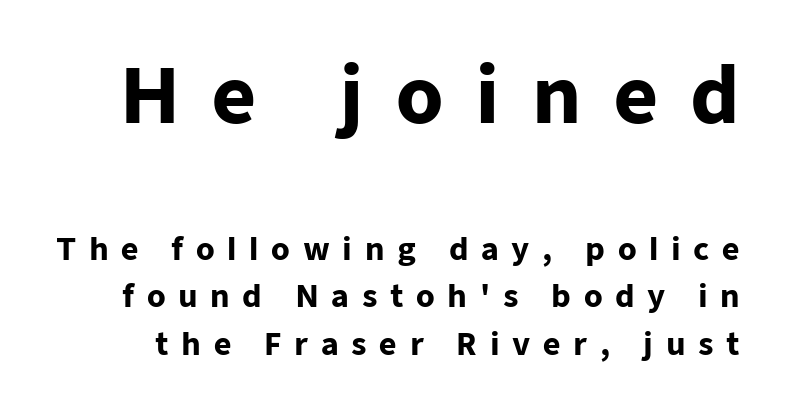
The image shows 76 px heavy sans-serif type, upright; set normal line spacing (1.58x), unusually wide letter spacing (+0.42 em), not underlined; the first (top) block is 2.53x larger; low stroke contrast and a medium x-height.
